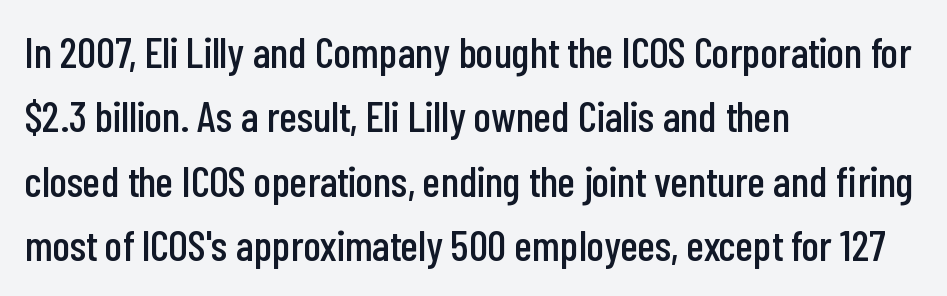
Q: Is the text italic (slanted)? A: No, it is upright.
Q: Is the typeface a serif or a sans-serif typeface? A: Sans-serif.
Q: Is the text underlined? A: No.
Q: How is the paragraph aligned? A: Left-aligned.
Q: Is the spacing between letters normal or unusually wide? A: Normal.
Q: Is the spacing between lines tight, normal or loose? A: Normal.
Q: Width (condensed, normal, or wide)? A: Condensed.
Q: Stroke contrast? A: Low.
Q: x-height? A: Medium.
Q: Monospaced? A: No.
